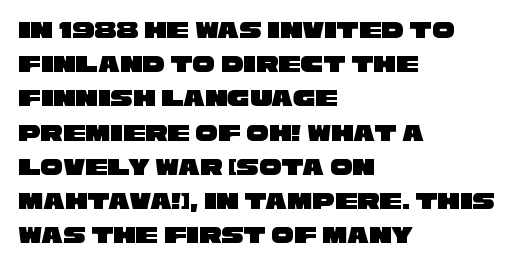
The image shows 25 px text type; set left-aligned, normal line spacing (1.37x), normal letter spacing, not underlined.
